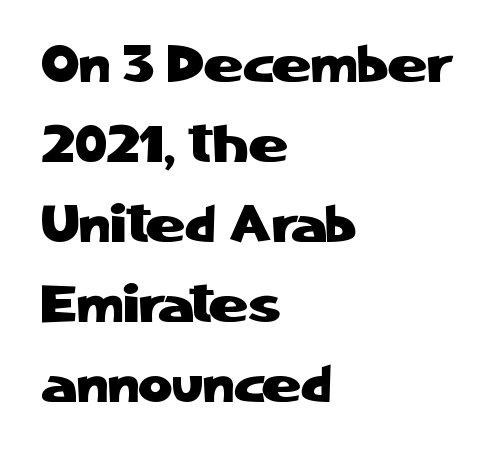
These lines sit exactly where default settings would place them. Ordinary non-slanted type is in use. Typeset ragged right — the left edge is the straight one. Examine the stroke ends and you'll find no serifs. Tracking value appears to be zero — textbook default spacing.
